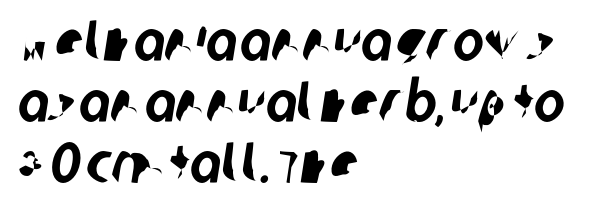
The image shows 58 px condensed sans-serif type; set left-aligned, tight line spacing (1.05x), normal letter spacing, not underlined; low stroke contrast and a large x-height.
